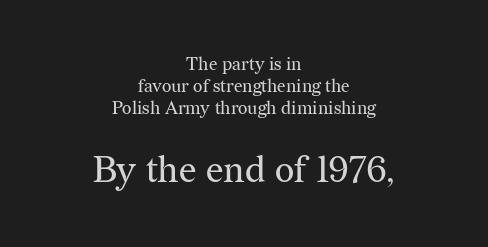
Reading down the block, each line starts at a different indent, mirrored at its end. Is the type heavy? It reads as light-to-regular instead. Descenders are the only things crossing below the line. Two sizes are in play, and the larger belongs to the second block.
